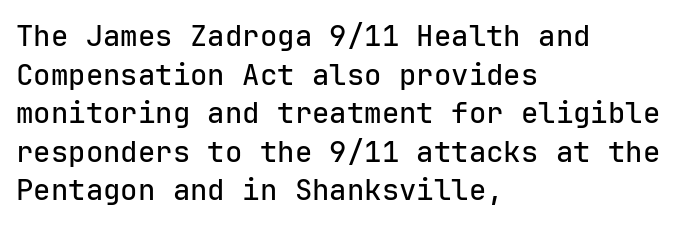
Q: Is the text italic (slanted)? A: No, it is upright.
Q: Is the typeface a serif or a sans-serif typeface? A: Sans-serif.
Q: Is the text underlined? A: No.
Q: How is the paragraph aligned? A: Left-aligned.
Q: Is the spacing between letters normal or unusually wide? A: Normal.
Q: Is the spacing between lines tight, normal or loose? A: Normal.
Q: Width (condensed, normal, or wide)? A: Normal.
Q: Stroke contrast? A: Low.
Q: x-height? A: Medium.
Q: Monospaced? A: Yes.
